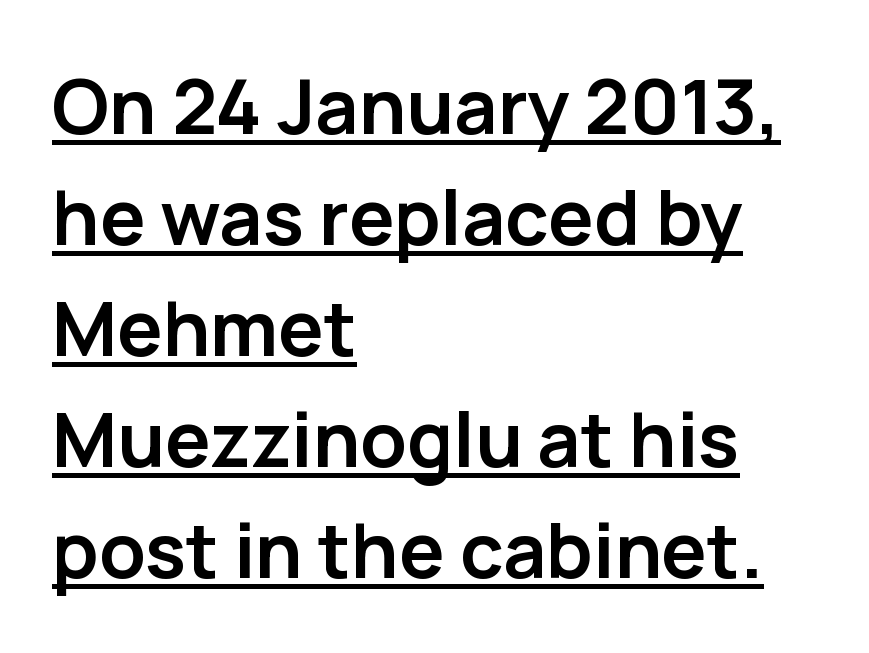
The image shows 76 px semibold sans-serif type, upright; set left-aligned, normal line spacing (1.46x), normal letter spacing, underlined; low stroke contrast and a medium x-height.
